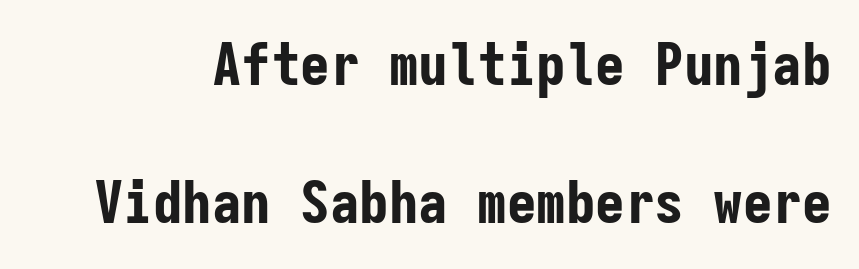
The image shows 59 px bold, condensed sans-serif type, upright, monospaced; set loose line spacing (2.34x), normal letter spacing, not underlined; low stroke contrast and a medium x-height.
